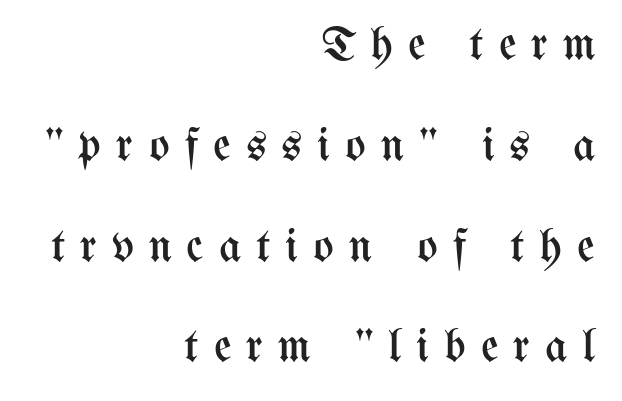
The axis of the letterforms is exactly vertical. Honestly, the letter spacing is so wide it's the main thing you notice. Alignment: flush right. Each letter keeps its own natural width here, so spacing adapts to shape.
